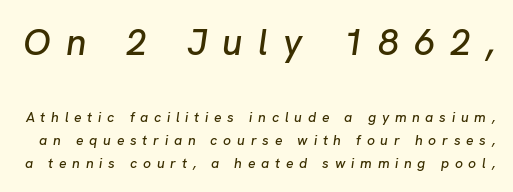
The image shows 37 px text type, italic (leaning right); set normal line spacing (1.64x), unusually wide letter spacing (+0.41 em), not underlined; the first (top) block is 2.64x larger; low stroke contrast and a medium x-height.
